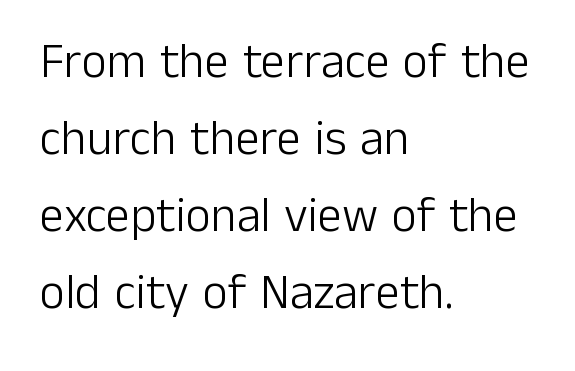
{"serif": "no", "italic": "no", "bold": "no", "weight": "light", "width": "normal", "stroke_contrast": "low", "x_height": "medium", "monospaced": "no", "underline": "no", "align": "left", "line_spacing": "normal", "line_spacing_ratio": 1.57, "letter_spacing": "normal", "letter_spacing_em": 0.0, "glyph_px": 49}
